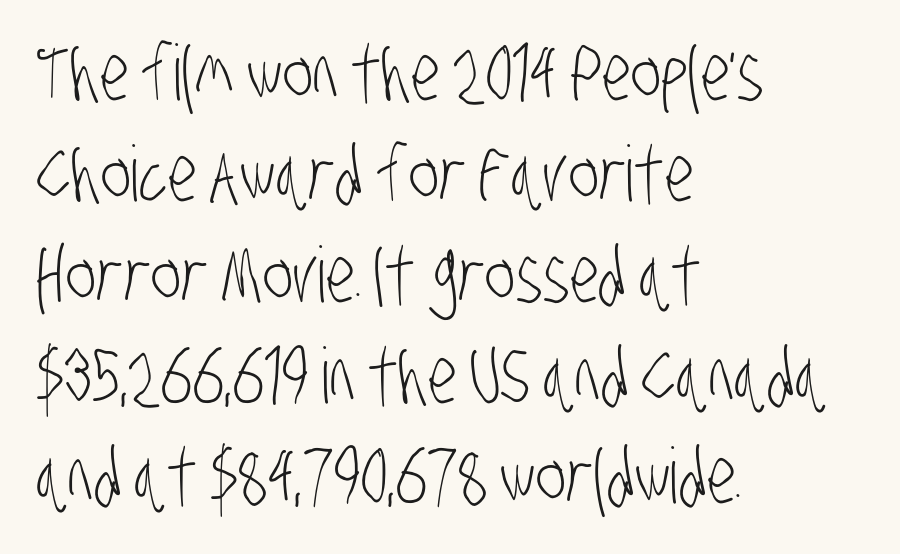
{"serif": "no", "bold": "no", "weight": "light", "width": "condensed", "stroke_contrast": "low", "x_height": "large", "monospaced": "no", "underline": "no", "align": "left", "line_spacing": "normal", "line_spacing_ratio": 1.31, "letter_spacing": "normal", "letter_spacing_em": 0.0, "glyph_px": 77}
